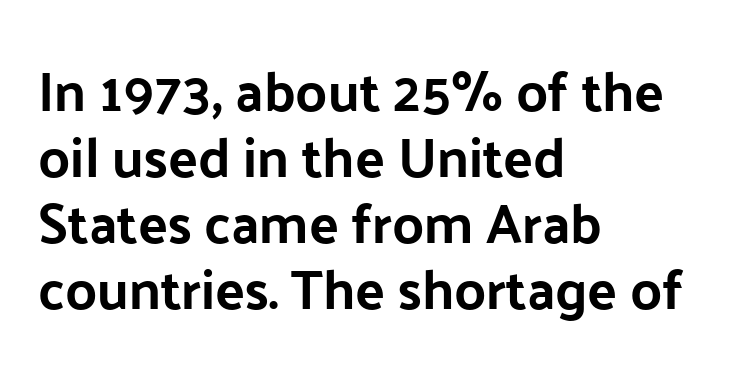
Do the characters align in a grid? No, the font is proportional. Observe the absence of serifs on each vertical stroke in this sample. A bare baseline throughout the passage. Quick note: not italic, upright.
